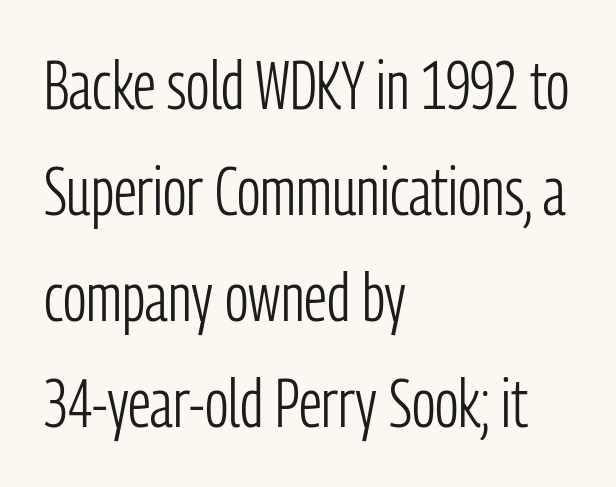
Teacher's note: observe the even left margin — that is flush-left alignment. A sans-serif font was chosen for this passage. Evenly set lines give the paragraph a standard silhouette. Spacing verdict: proportional, widths tailored to each character. Rule under the text: the space is simply empty. Compared with typical body copy, the letter spacing here is the same.
